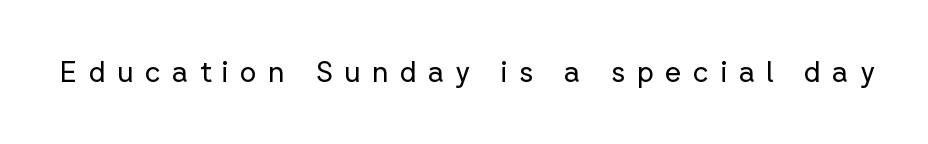
Style check: upright. Unbolded letterforms with no extra heft. Is the letter spacing exaggerated? Yes — the characters are pushed far apart. Descenders hang freely into open space. Nothing sits at the stroke ends, so this counts as sans-serif. Character widths vary here, with narrow letters taking less room than wide ones.
